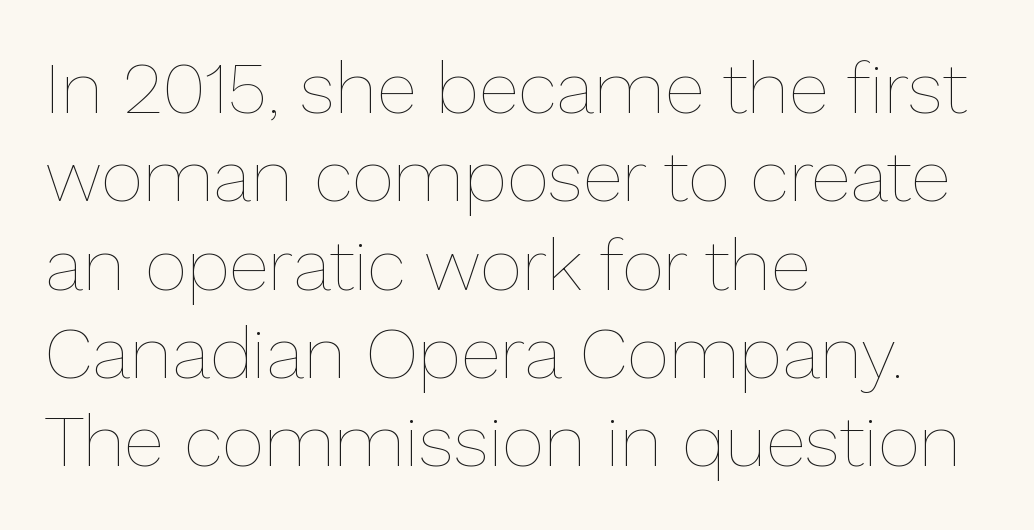
Only glyphs here, with clear space below each row. Where is the straight margin? On the left. Weight: regular or lighter. Is there any slant? The stems are plumb. You could not count columns in this text — the font is proportionally spaced.
